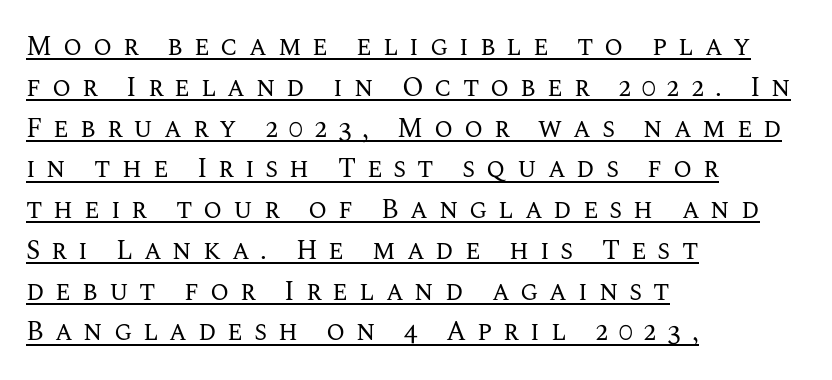
The image shows 27 px text type, upright; set left-aligned, normal line spacing (1.51x), unusually wide letter spacing (+0.4 em), underlined.
